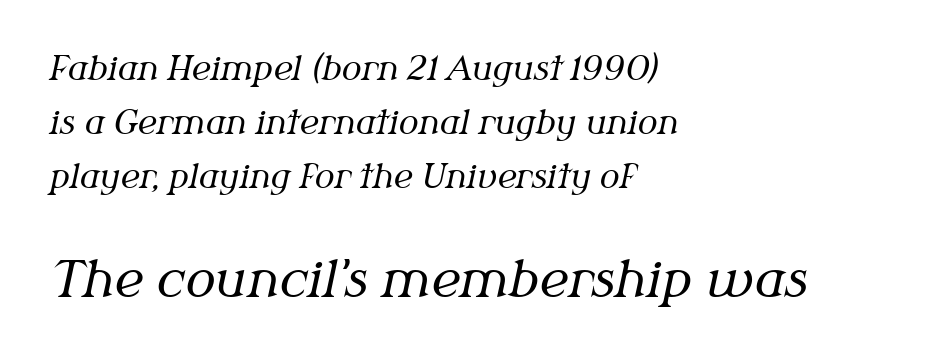
Q: Is the text bold? A: No.
Q: Is the text italic (slanted)? A: Yes, it leans right by about 12 degrees.
Q: Is the typeface a serif or a sans-serif typeface? A: Serif.
Q: Is the text underlined? A: No.
Q: How is the paragraph aligned? A: Left-aligned.
Q: Is the spacing between letters normal or unusually wide? A: Normal.
Q: Is the spacing between lines tight, normal or loose? A: Normal.
Q: Which block of text is set in a larger size, the first (top) or the second (bottom)? A: The second (bottom) one.
Q: Width (condensed, normal, or wide)? A: Normal.
Q: Stroke contrast? A: Medium.
Q: x-height? A: Medium.
Q: Monospaced? A: No.
